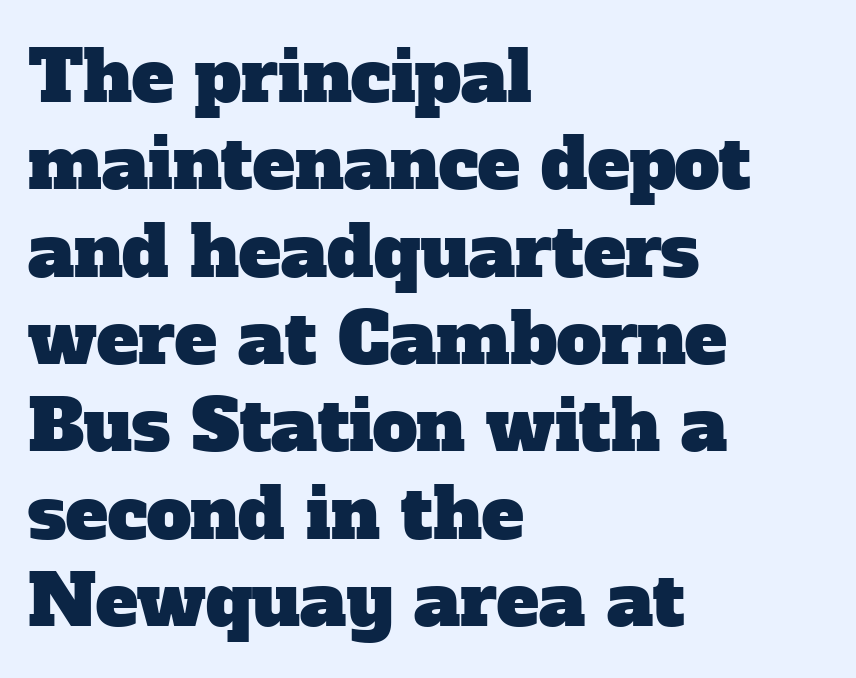
The image shows 71 px serif type; set left-aligned, line spacing 1.23x, normal letter spacing, not underlined; low stroke contrast and a medium x-height.
